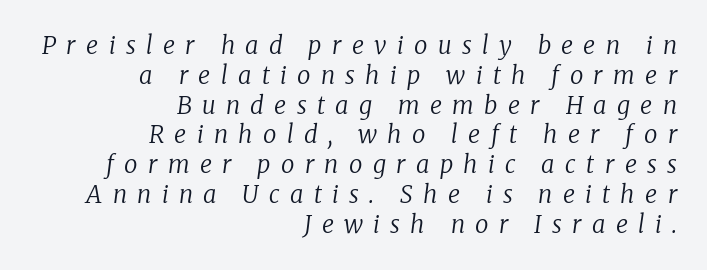
{"italic": "yes", "lean": "right", "slant_degrees": 8, "bold": "no", "underline": "no", "align": "right", "line_spacing_ratio": 1.24, "letter_spacing": "wide", "letter_spacing_em": 0.43, "glyph_px": 24}
